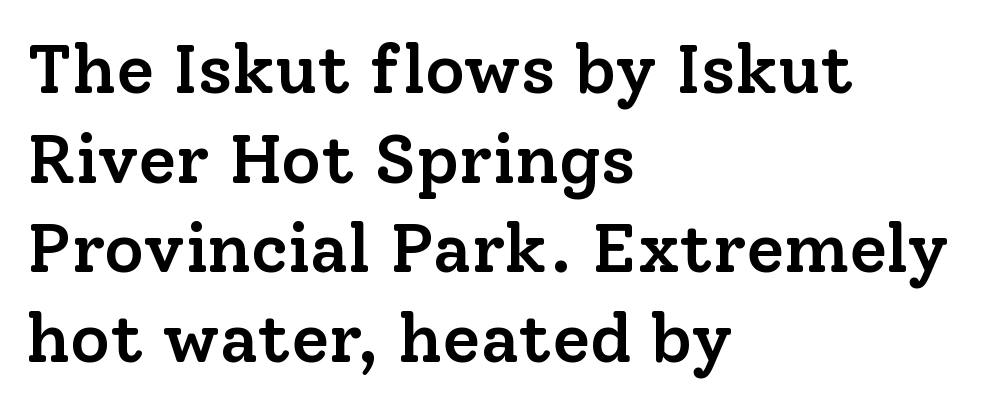
The tracking reads as untouched default to a designer's eye. This sample has the flowing, uneven cadence of proportional lettering. The setting favours the left margin, as ordinary paragraphs usually do. A normal amount of white space separates one row of letters from the next. Compared with an ordinary text face, these strokes are moderately heavier — a semibold. If you drew a line through each stem, it would be perfectly vertical.
